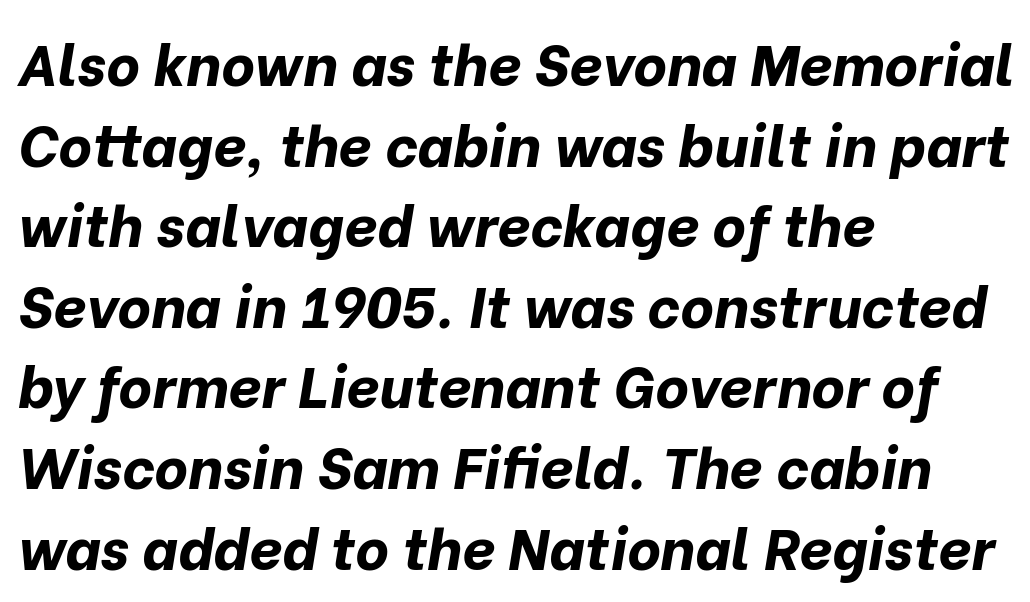
Alignment: flush left. Any mark beneath the type? The region is blank. Compared with typical paragraphs, the rows here are spaced about the same. The rendering uses natural spacing where letterforms have individual widths.
